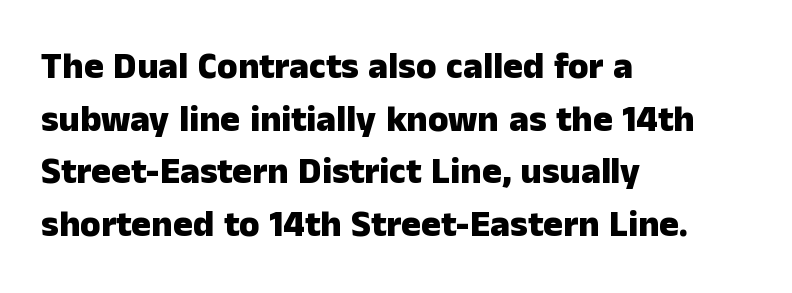
Q: Is the text bold? A: Yes.
Q: Is the text italic (slanted)? A: No, it is upright.
Q: Is the typeface a serif or a sans-serif typeface? A: Sans-serif.
Q: Is the text underlined? A: No.
Q: How is the paragraph aligned? A: Left-aligned.
Q: Is the spacing between letters normal or unusually wide? A: Normal.
Q: Is the spacing between lines tight, normal or loose? A: Normal.
Q: Width (condensed, normal, or wide)? A: Normal.
Q: Stroke contrast? A: Low.
Q: x-height? A: Medium.
Q: Monospaced? A: No.
